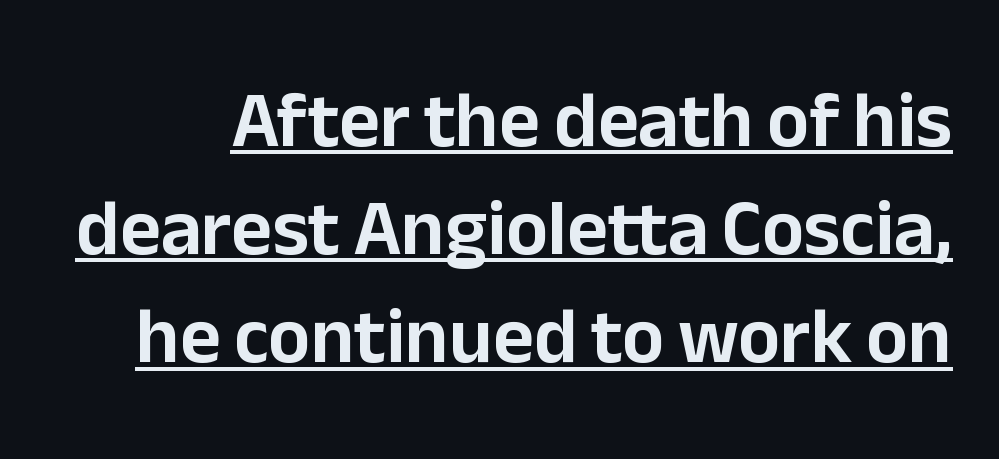
Q: Is the text italic (slanted)? A: No, it is upright.
Q: Is the typeface a serif or a sans-serif typeface? A: Sans-serif.
Q: Is the text underlined? A: Yes.
Q: Is the spacing between letters normal or unusually wide? A: Normal.
Q: Is the spacing between lines tight, normal or loose? A: Normal.
Q: Width (condensed, normal, or wide)? A: Normal.
Q: Stroke contrast? A: Low.
Q: x-height? A: Medium.
Q: Monospaced? A: No.
